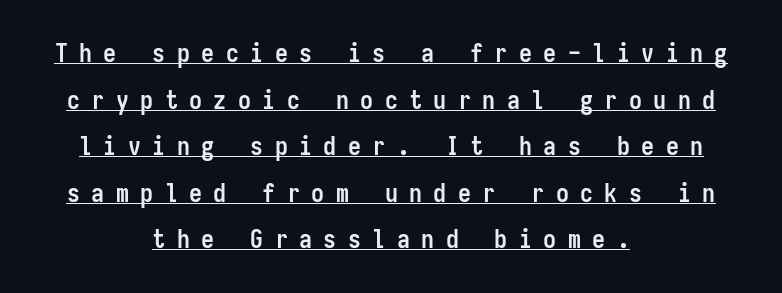
Looks like someone drew a line under every word here. Unlike italic type, these characters show no tilt at all. Caption: expanded tracking, letters set apart. Which margin do the lines hug? Neither — every line sits in the middle.
